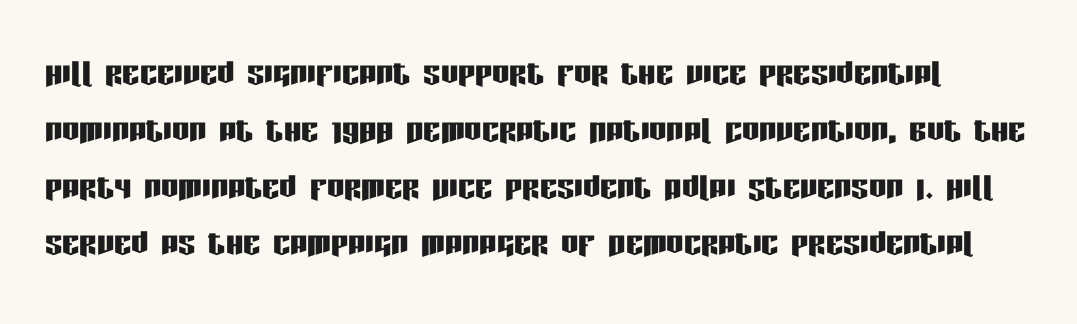
The image shows 43 px condensed sans-serif type, upright; set normal line spacing (1.32x), normal letter spacing, not underlined; low stroke contrast and a large x-height.
